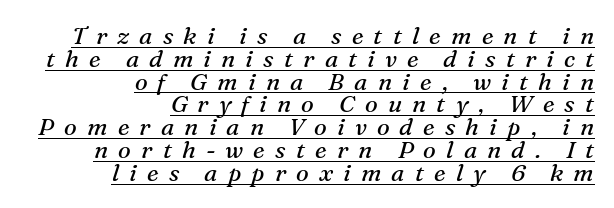
Q: Is the text bold? A: No.
Q: Is the text italic (slanted)? A: Yes, it leans right by about 16 degrees.
Q: Is the text underlined? A: Yes.
Q: How is the paragraph aligned? A: Right-aligned.
Q: Is the spacing between letters normal or unusually wide? A: Unusually wide.
Q: Is the spacing between lines tight, normal or loose? A: Tight.
